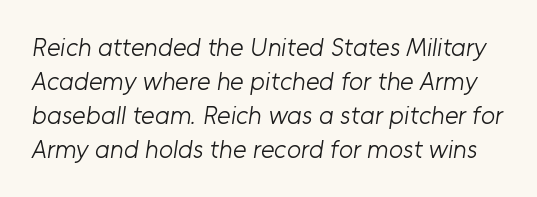
Q: Is the text bold? A: No.
Q: Is the text underlined? A: No.
Q: Is the spacing between letters normal or unusually wide? A: Normal.
Q: Is the spacing between lines tight, normal or loose? A: Normal.
